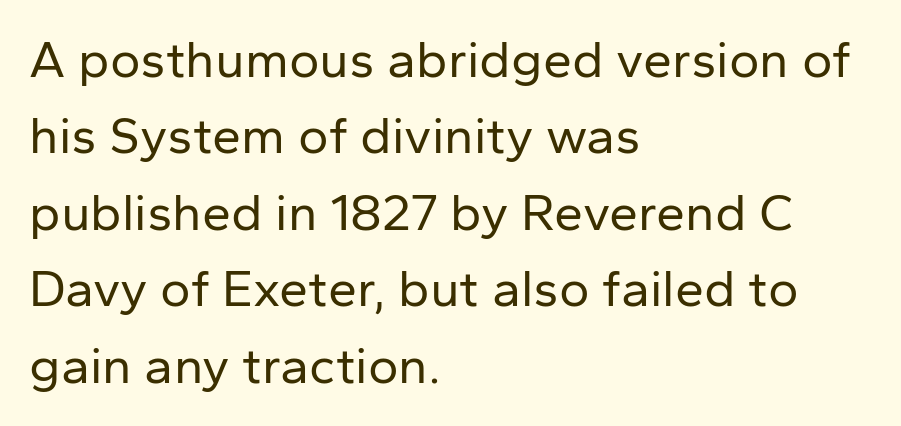
Q: Is the text bold? A: No.
Q: Is the text italic (slanted)? A: No, it is upright.
Q: Is the typeface a serif or a sans-serif typeface? A: Sans-serif.
Q: Is the text underlined? A: No.
Q: How is the paragraph aligned? A: Left-aligned.
Q: Is the spacing between letters normal or unusually wide? A: Normal.
Q: Is the spacing between lines tight, normal or loose? A: Normal.
Q: Width (condensed, normal, or wide)? A: Normal.
Q: Stroke contrast? A: Low.
Q: x-height? A: Medium.
Q: Monospaced? A: No.
